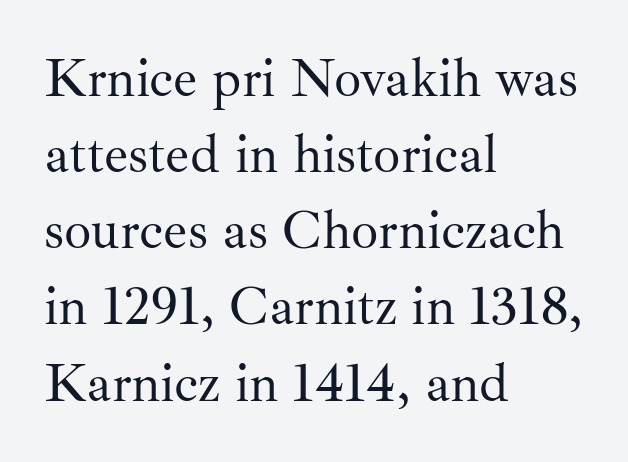
Q: Is the text bold? A: No.
Q: Is the text italic (slanted)? A: No, it is upright.
Q: Is the typeface a serif or a sans-serif typeface? A: Serif.
Q: Is the text underlined? A: No.
Q: How is the paragraph aligned? A: Left-aligned.
Q: Is the spacing between letters normal or unusually wide? A: Normal.
Q: Is the spacing between lines tight, normal or loose? A: Normal.
Q: Width (condensed, normal, or wide)? A: Normal.
Q: Stroke contrast? A: Medium.
Q: x-height? A: Small.
Q: Monospaced? A: No.
